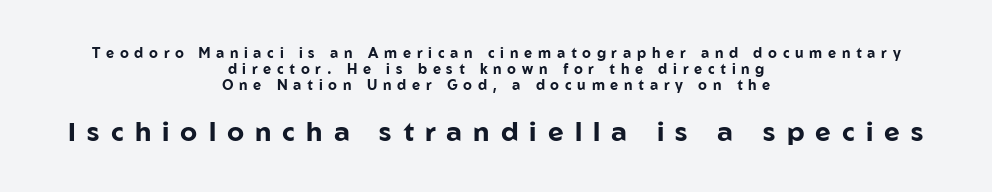
Q: Is the text bold? A: Yes.
Q: Is the text italic (slanted)? A: No, it is upright.
Q: Is the text underlined? A: No.
Q: How is the paragraph aligned? A: Centered.
Q: Is the spacing between letters normal or unusually wide? A: Unusually wide.
Q: Which block of text is set in a larger size, the first (top) or the second (bottom)? A: The second (bottom) one.
